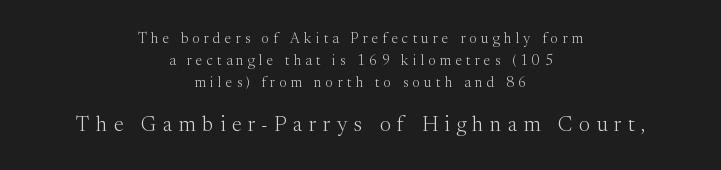
The image shows 21 px text type, upright; set centered, normal line spacing (1.58x), unusually wide letter spacing (+0.31 em), not underlined; the second (bottom) block is 1.5x larger.
